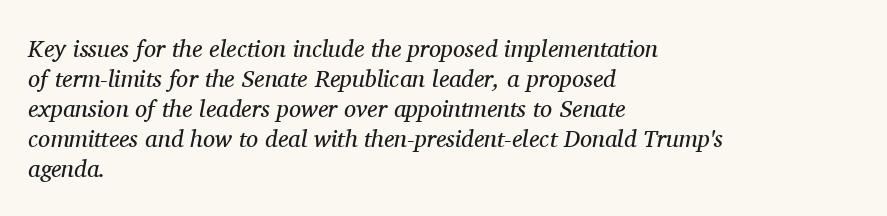
Casual observation: everything's shoved over to the left. Each new line begins a customary step beneath the previous one. Vertical stems look standard width or narrower in stroke. Descender tails drop into unmarked territory. The whole block is typeset with a tilt.
